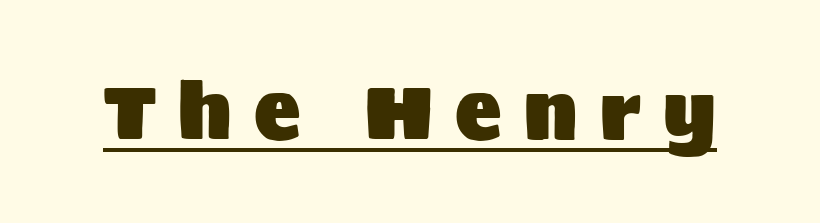
Q: Is the text italic (slanted)? A: No, it is upright.
Q: Is the typeface a serif or a sans-serif typeface? A: Sans-serif.
Q: Is the text underlined? A: Yes.
Q: Is the spacing between letters normal or unusually wide? A: Unusually wide.
Q: Width (condensed, normal, or wide)? A: Normal.
Q: Stroke contrast? A: Medium.
Q: x-height? A: Large.
Q: Monospaced? A: No.
